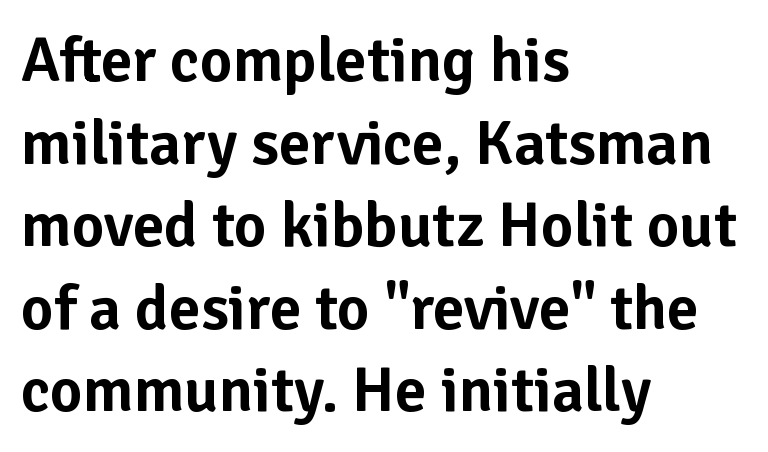
{"serif": "no", "italic": "no", "width": "normal", "stroke_contrast": "low", "x_height": "medium", "monospaced": "no", "underline": "no", "align": "left", "line_spacing": "normal", "line_spacing_ratio": 1.31, "letter_spacing": "normal", "letter_spacing_em": 0.0, "glyph_px": 63}
